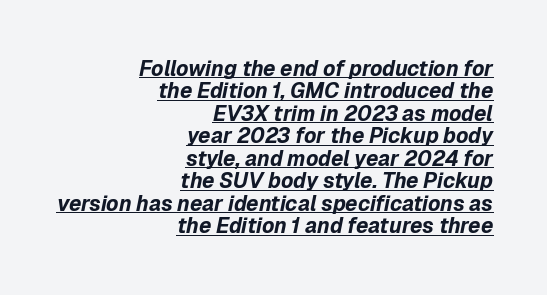
Q: Is the text bold? A: Yes.
Q: Is the text italic (slanted)? A: Yes, it leans right by about 12 degrees.
Q: Is the text underlined? A: Yes.
Q: How is the paragraph aligned? A: Right-aligned.
Q: Is the spacing between letters normal or unusually wide? A: Normal.
Q: Is the spacing between lines tight, normal or loose? A: Tight.
